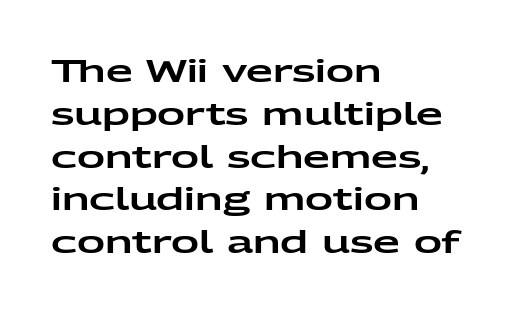
The image shows 31 px wide sans-serif type, upright; set left-aligned, normal line spacing (1.38x), normal letter spacing, not underlined; low stroke contrast and a medium x-height.
